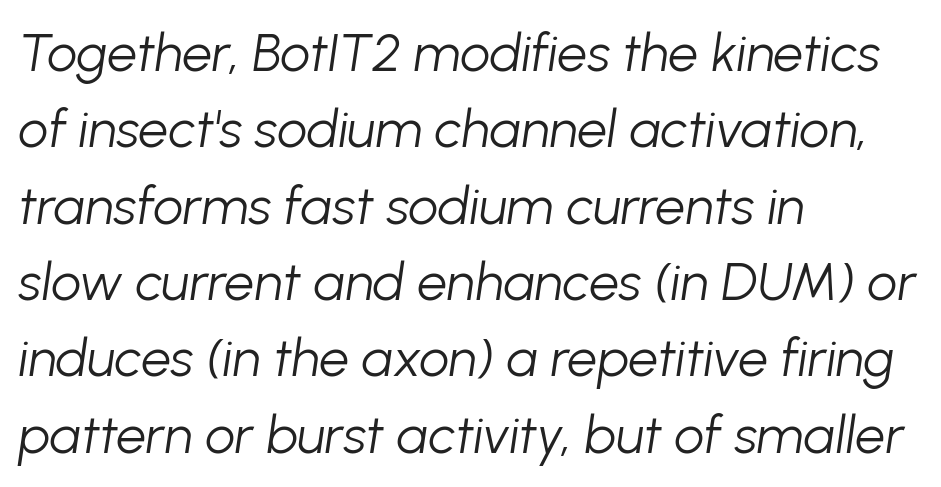
Letters have the restrained weight of plain body copy at most. Interline gaps are of average width in this sample. The string is rendered with underlining switched off. These lines stack with their left ends in a neat column.
